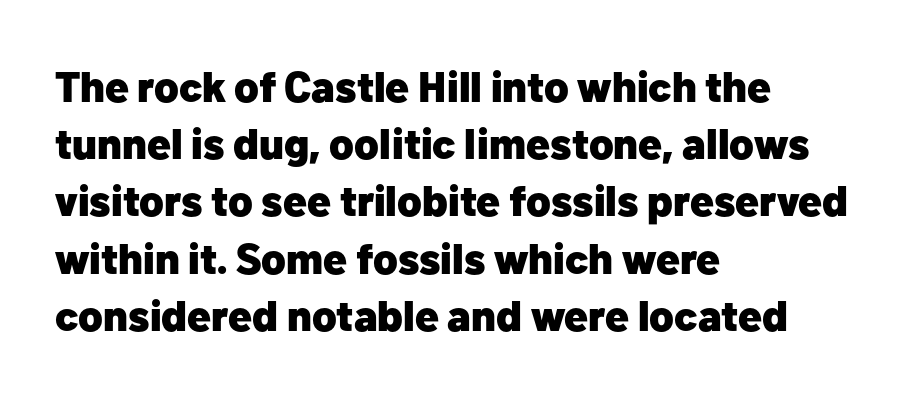
{"serif": "no", "italic": "no", "bold": "yes", "weight": "heavy", "width": "normal", "stroke_contrast": "low", "x_height": "medium", "monospaced": "no", "underline": "no", "align": "left", "line_spacing": "normal", "line_spacing_ratio": 1.33, "letter_spacing": "normal", "letter_spacing_em": 0.0, "glyph_px": 43}
